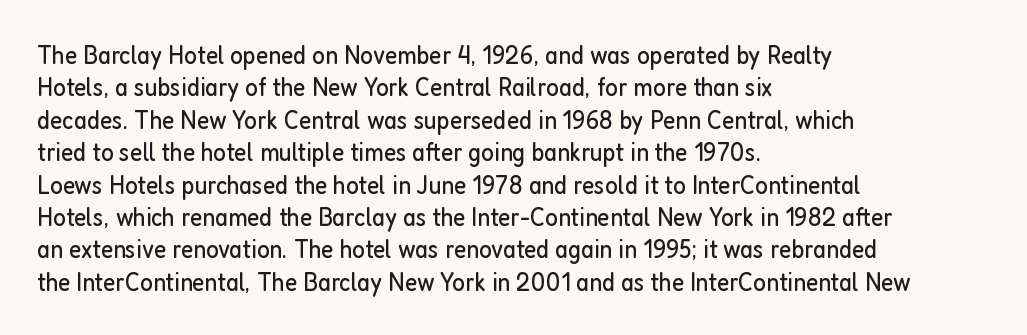
The image shows 27 px text type, upright; set left-aligned, line spacing 1.2x, normal letter spacing, not underlined.
